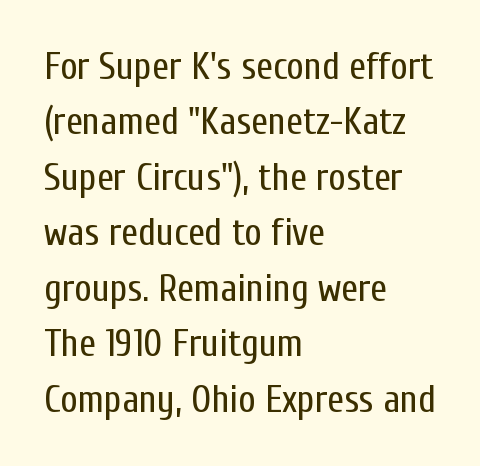
Q: Is the text bold? A: No.
Q: Is the text italic (slanted)? A: No, it is upright.
Q: Is the typeface a serif or a sans-serif typeface? A: Sans-serif.
Q: Is the text underlined? A: No.
Q: How is the paragraph aligned? A: Left-aligned.
Q: Is the spacing between letters normal or unusually wide? A: Normal.
Q: Is the spacing between lines tight, normal or loose? A: Normal.
Q: Width (condensed, normal, or wide)? A: Condensed.
Q: Stroke contrast? A: Low.
Q: x-height? A: Medium.
Q: Monospaced? A: No.
